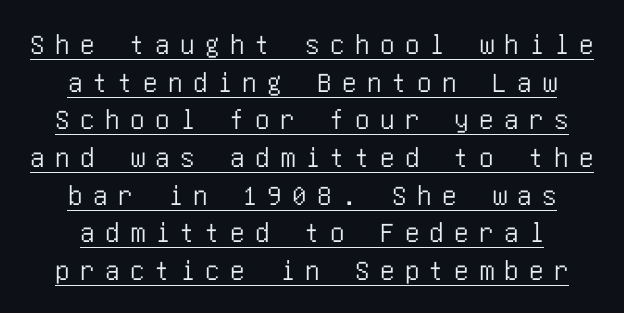
Q: Is the text italic (slanted)? A: No, it is upright.
Q: Is the typeface a serif or a sans-serif typeface? A: Sans-serif.
Q: Is the text underlined? A: Yes.
Q: Is the spacing between letters normal or unusually wide? A: Unusually wide.
Q: Is the spacing between lines tight, normal or loose? A: Normal.
Q: Width (condensed, normal, or wide)? A: Condensed.
Q: Stroke contrast? A: Low.
Q: x-height? A: Large.
